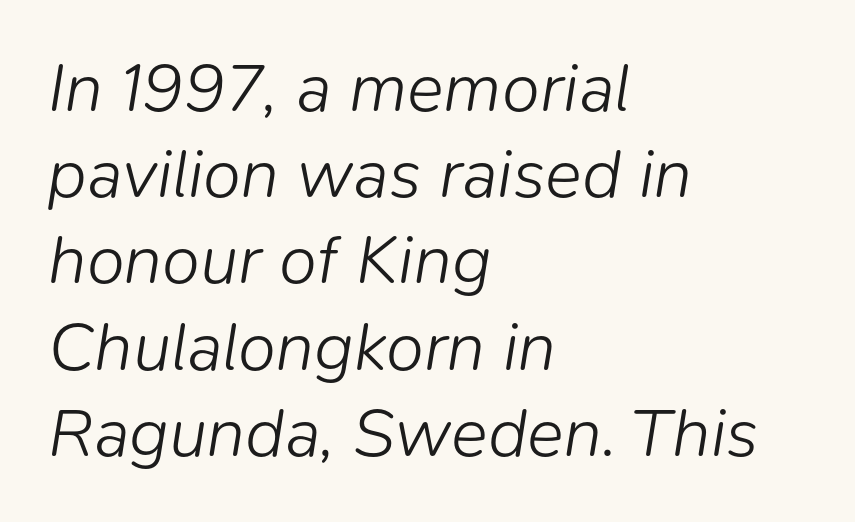
Q: Is the text bold? A: No.
Q: Is the text italic (slanted)? A: Yes, it leans right by about 9 degrees.
Q: Is the text underlined? A: No.
Q: How is the paragraph aligned? A: Left-aligned.
Q: Is the spacing between letters normal or unusually wide? A: Normal.
Q: Is the spacing between lines tight, normal or loose? A: Normal.
Q: Width (condensed, normal, or wide)? A: Normal.
Q: Stroke contrast? A: Low.
Q: x-height? A: Medium.
Q: Monospaced? A: No.
